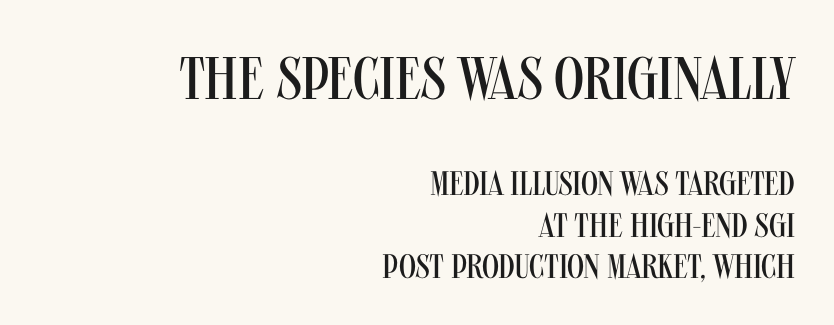
Q: Is the text bold? A: No.
Q: Is the text italic (slanted)? A: No, it is upright.
Q: Is the typeface a serif or a sans-serif typeface? A: Sans-serif.
Q: Is the text underlined? A: No.
Q: How is the paragraph aligned? A: Right-aligned.
Q: Is the spacing between letters normal or unusually wide? A: Normal.
Q: Which block of text is set in a larger size, the first (top) or the second (bottom)? A: The first (top) one.
Q: Width (condensed, normal, or wide)? A: Condensed.
Q: Stroke contrast? A: Medium.
Q: x-height? A: Large.
Q: Monospaced? A: No.
